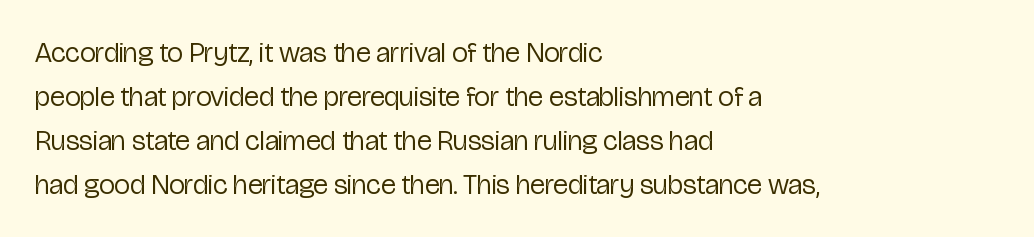
{"serif": "no", "italic": "no", "bold": "no", "weight": "regular", "width": "condensed", "stroke_contrast": "low", "x_height": "medium", "monospaced": "no", "underline": "no", "align": "left", "line_spacing": "normal", "line_spacing_ratio": 1.57, "letter_spacing": "normal", "letter_spacing_em": 0.0, "glyph_px": 28}
